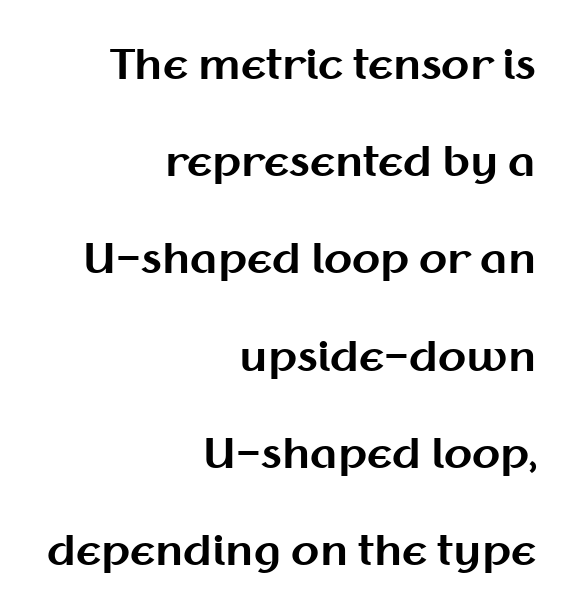
Q: Is the text bold? A: Yes.
Q: Is the text italic (slanted)? A: No, it is upright.
Q: Is the typeface a serif or a sans-serif typeface? A: Sans-serif.
Q: Is the text underlined? A: No.
Q: How is the paragraph aligned? A: Right-aligned.
Q: Is the spacing between letters normal or unusually wide? A: Normal.
Q: Is the spacing between lines tight, normal or loose? A: Loose.
Q: Width (condensed, normal, or wide)? A: Normal.
Q: Stroke contrast? A: Medium.
Q: x-height? A: Medium.
Q: Monospaced? A: No.
